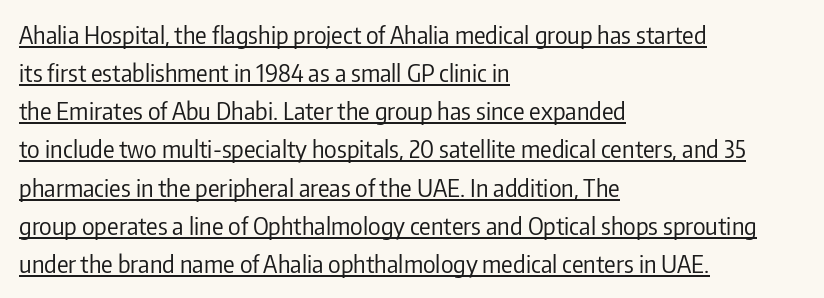
The image shows 24 px text type, upright; set left-aligned, normal line spacing (1.59x), normal letter spacing, underlined.
